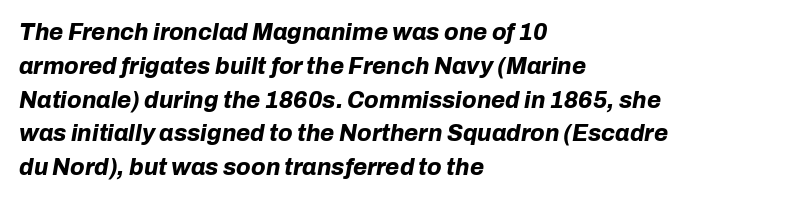
Q: Is the text bold? A: Yes.
Q: Is the text italic (slanted)? A: Yes, it leans right by about 10 degrees.
Q: Is the text underlined? A: No.
Q: How is the paragraph aligned? A: Left-aligned.
Q: Is the spacing between letters normal or unusually wide? A: Normal.
Q: Is the spacing between lines tight, normal or loose? A: Normal.
